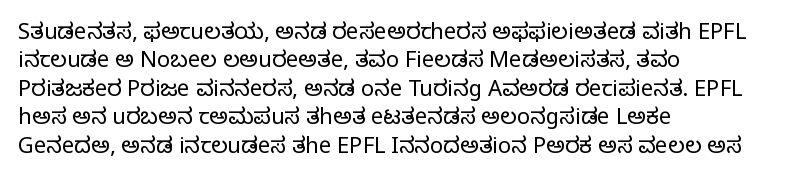
Q: Is the text bold? A: No.
Q: Is the text italic (slanted)? A: No, it is upright.
Q: Is the text underlined? A: No.
Q: How is the paragraph aligned? A: Left-aligned.
Q: Is the spacing between letters normal or unusually wide? A: Normal.
Q: Is the spacing between lines tight, normal or loose? A: Normal.
